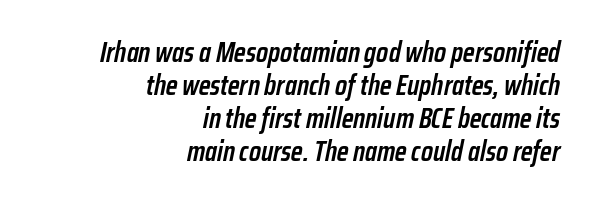
{"italic": "yes", "lean": "right", "slant_degrees": 12, "bold": "semi", "weight": "semibold", "width": "condensed", "stroke_contrast": "low", "x_height": "medium", "monospaced": "no", "underline": "no", "align": "right", "line_spacing_ratio": 1.18, "letter_spacing": "normal", "letter_spacing_em": 0.0, "glyph_px": 28}
